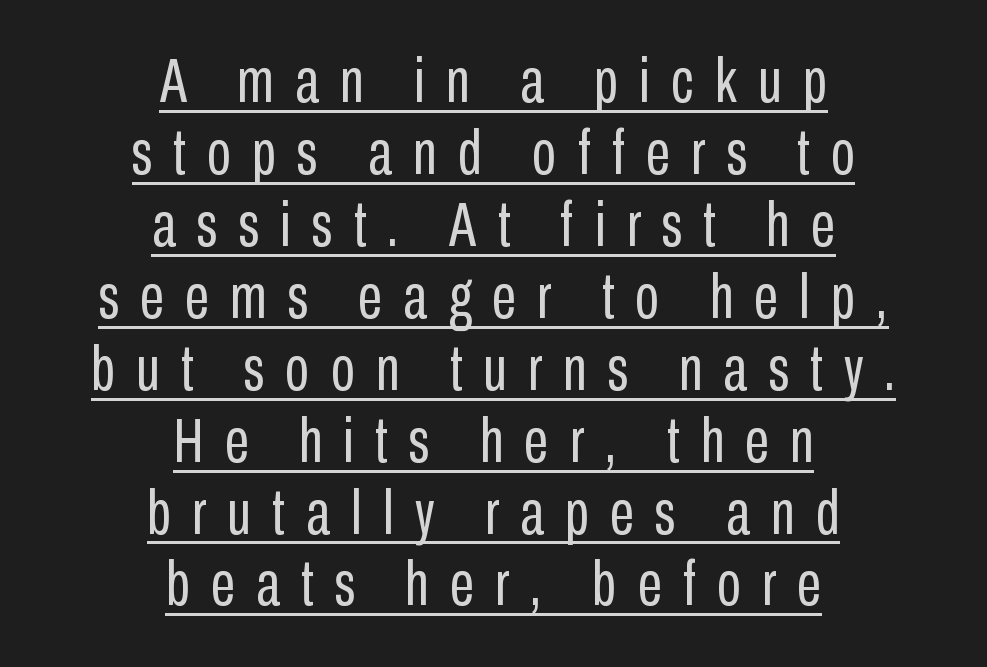
Q: Is the text bold? A: No.
Q: Is the text italic (slanted)? A: No, it is upright.
Q: Is the typeface a serif or a sans-serif typeface? A: Sans-serif.
Q: Is the text underlined? A: Yes.
Q: How is the paragraph aligned? A: Centered.
Q: Is the spacing between letters normal or unusually wide? A: Unusually wide.
Q: Width (condensed, normal, or wide)? A: Condensed.
Q: Stroke contrast? A: Low.
Q: x-height? A: Medium.
Q: Monospaced? A: No.
